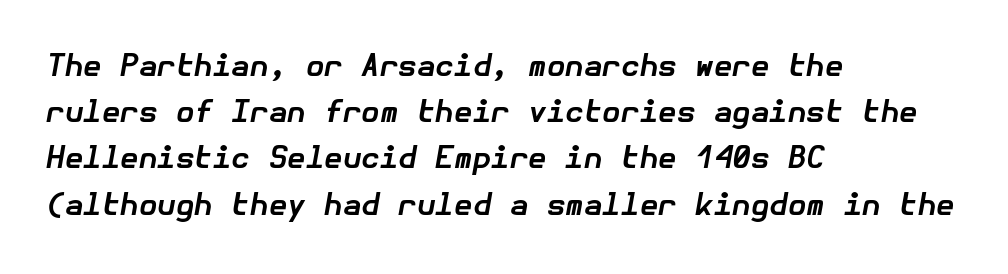
This rendering uses left alignment, leaving the right contour irregular. A typesetter would call this leading conventional body-copy spacing. Observe the lean: these are italic letterforms. The tracking reads as untouched default to a designer's eye. Rule under the text: the space is simply empty. Each glyph is drawn with heavy, bold strokes.
